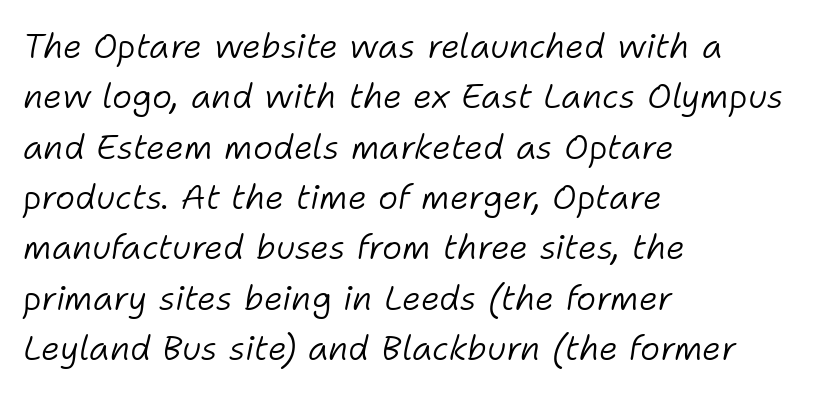
Each row of text sits above clean, open space. This block has exactly the height ordinary leading produces. No extra ink here — the face is not bold. Rendered with sloped, italic letterforms. You could call the tracking neutral — neither tight nor loose.
